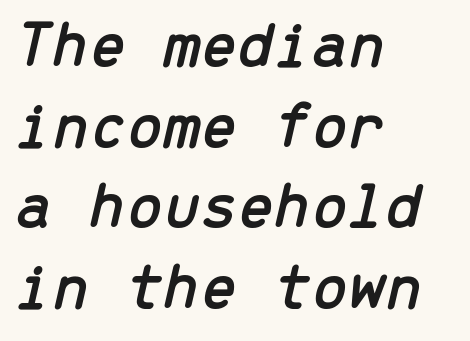
How are the letters spaced? Ordinarily, with no added tracking. Caption: multi-line text, flush left, ragged right. This sample has the even, mechanical cadence of fixed-width lettering. Anything drawn beneath the words? Only blank space.
